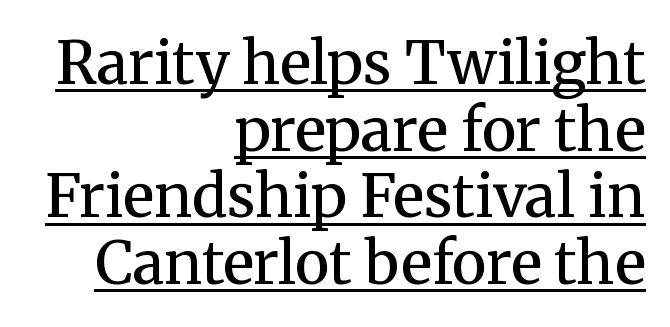
The image shows 59 px semibold serif type, upright; set right-aligned, tight line spacing (1.13x), normal letter spacing, underlined; medium stroke contrast and a medium x-height.
